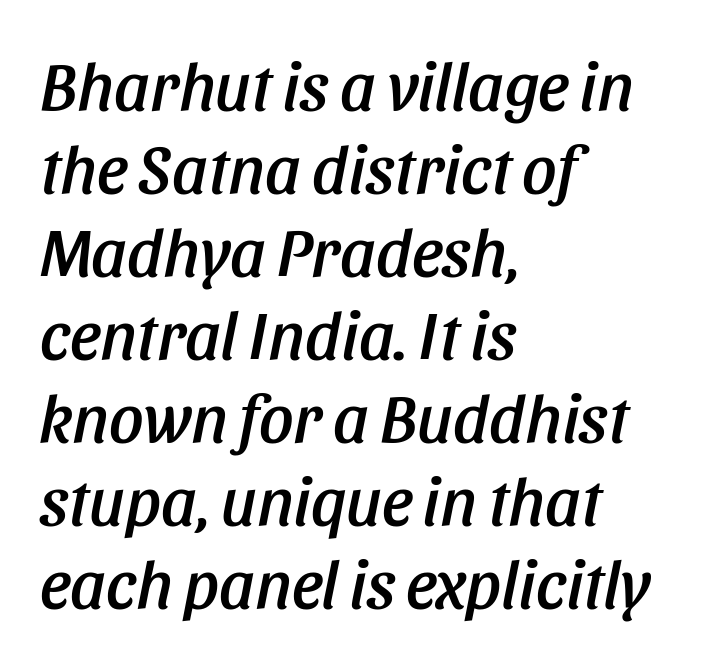
The typesetter chose a ragged-right arrangement here. Underlining? Definitely not there. The face used here has a pronounced slope to its letters. Proportional: the letters do not fall into vertical columns. What stands out about the letter spacing? Nothing — it is the standard amount.
